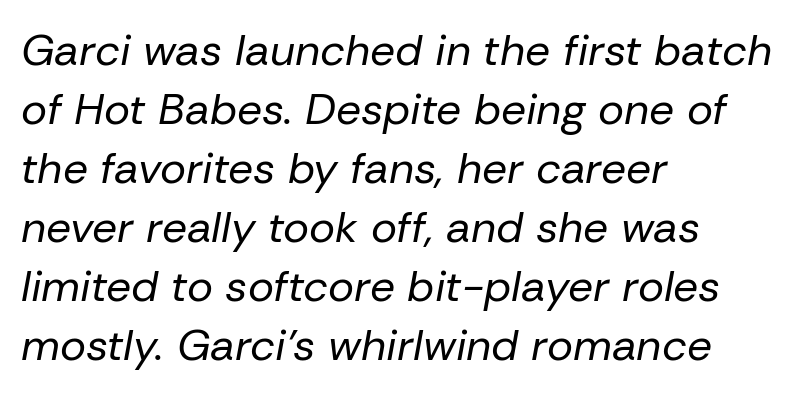
Q: Is the text bold? A: No.
Q: Is the text italic (slanted)? A: Yes, it leans right by about 10 degrees.
Q: Is the text underlined? A: No.
Q: How is the paragraph aligned? A: Left-aligned.
Q: Is the spacing between letters normal or unusually wide? A: Normal.
Q: Is the spacing between lines tight, normal or loose? A: Normal.
Q: Width (condensed, normal, or wide)? A: Normal.
Q: Stroke contrast? A: Low.
Q: x-height? A: Medium.
Q: Monospaced? A: No.
